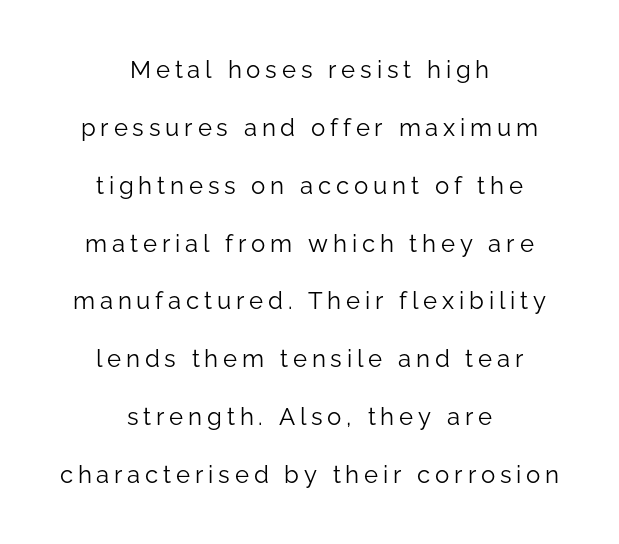
{"italic": "no", "bold": "no", "underline": "no", "align": "center", "line_spacing": "loose", "line_spacing_ratio": 2.41, "letter_spacing": "wide", "letter_spacing_em": 0.2, "glyph_px": 24}
